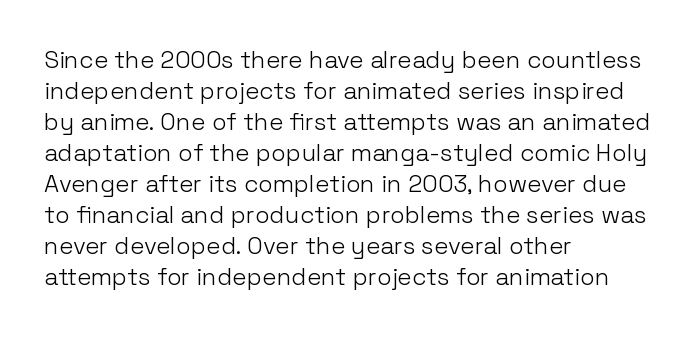
{"italic": "no", "bold": "no", "underline": "no", "align": "left", "line_spacing": "normal", "line_spacing_ratio": 1.29, "letter_spacing": "normal", "letter_spacing_em": 0.0, "glyph_px": 24}
